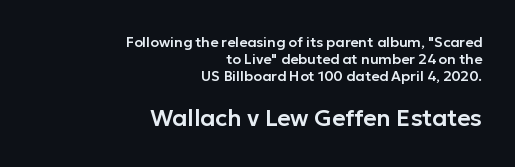
Decoration check: the copy has no underline. Here the glyphs are tracked normally, forming tight word shapes. The paragraph shown leans on its right margin. Top chunk: small. Bottom chunk: large. The letters stand straight up with perfectly vertical stems.
